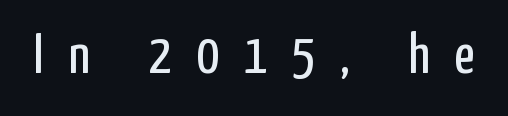
The image shows 56 px regular-weight, condensed sans-serif type, upright; set unusually wide letter spacing (+0.44 em), not underlined; low stroke contrast and a medium x-height.
